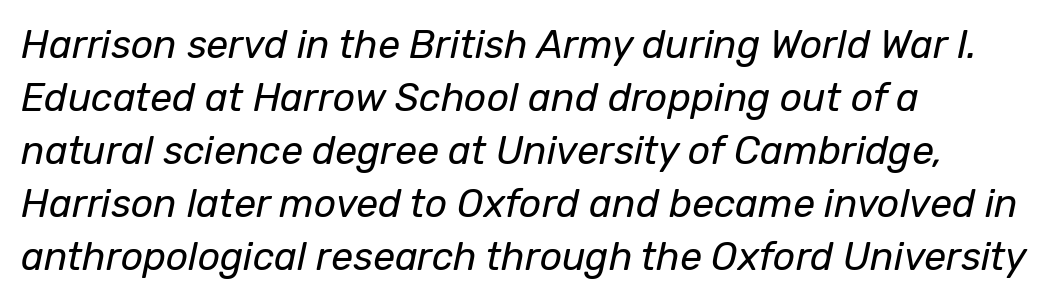
Q: Is the text bold? A: No.
Q: Is the text italic (slanted)? A: Yes, it leans right by about 12 degrees.
Q: Is the text underlined? A: No.
Q: How is the paragraph aligned? A: Left-aligned.
Q: Is the spacing between letters normal or unusually wide? A: Normal.
Q: Is the spacing between lines tight, normal or loose? A: Normal.
Q: Width (condensed, normal, or wide)? A: Normal.
Q: Stroke contrast? A: Low.
Q: x-height? A: Medium.
Q: Monospaced? A: No.
